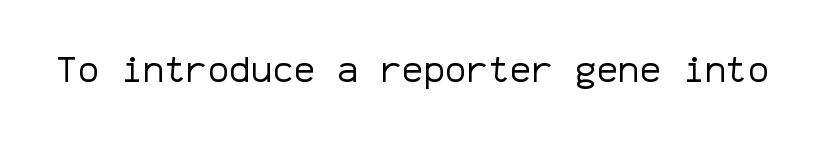
No word sits above an underline. Default kerning and tracking; the words read as compact shapes. Weight class: somewhere from thin through regular. It's the straight-up-and-down kind of type. The passage shown is typed in a monospace face where columns stay perfectly aligned. Note: no serifs on the glyphs.
